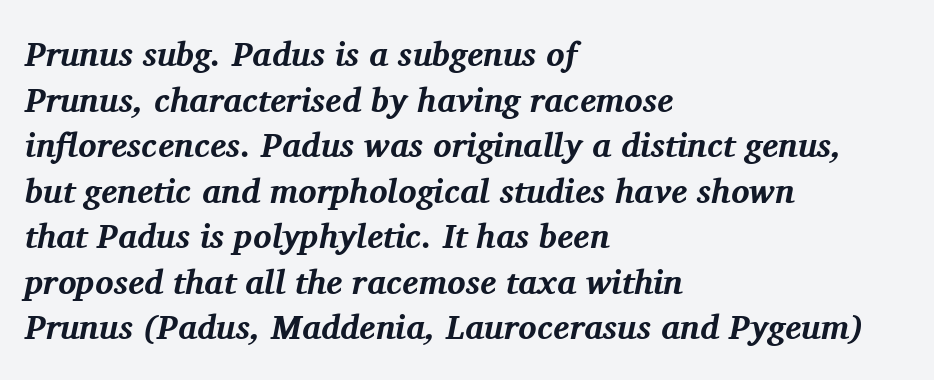
{"serif": "yes", "italic": "yes", "lean": "right", "slant_degrees": 11, "bold": "yes", "weight": "bold", "width": "normal", "stroke_contrast": "medium", "x_height": "medium", "monospaced": "no", "underline": "no", "align": "left", "line_spacing": "normal", "line_spacing_ratio": 1.34, "letter_spacing": "normal", "letter_spacing_em": 0.0, "glyph_px": 34}
